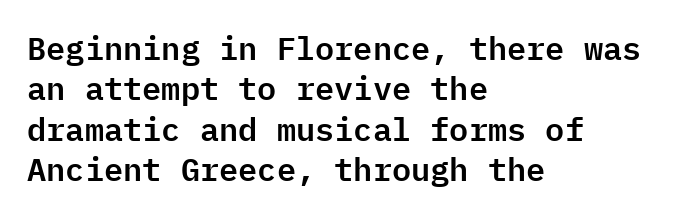
The compositor pushed each line to the left boundary. One glance says typical: line gaps are just what's usual. Fixed-width glyphs throughout — classic coding-font behaviour. The lettering holds an erect, upright posture throughout. This rendering employs a face without finishing strokes, i.e., a sans-serif. Spacing between characters is what you'd get straight out of the box.
